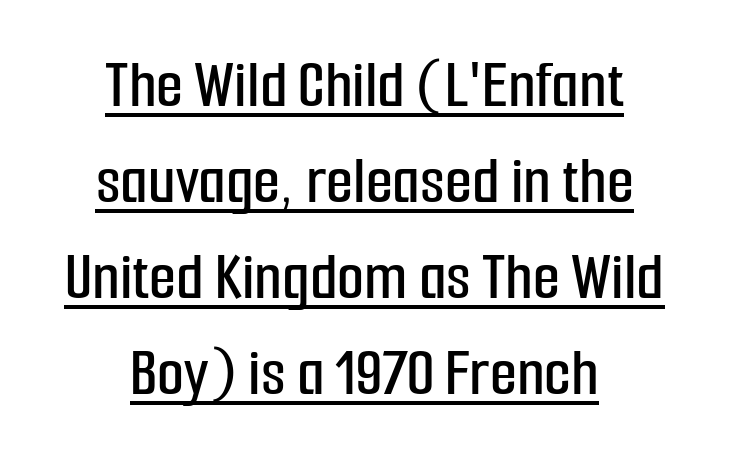
The specimen includes a rule beneath the text block's lines. Style check: upright. Horizontal alignment here is central, giving a formal, balanced look. A typesetter would label this face a sans.
